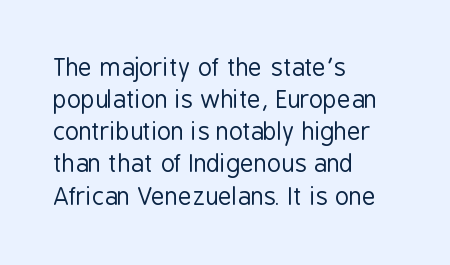
The strip under each line holds only bare page. You could call the tracking neutral — neither tight nor loose. Where is the straight margin? On the left. Upright lettering throughout. The weight tops out at a normal text grade.
